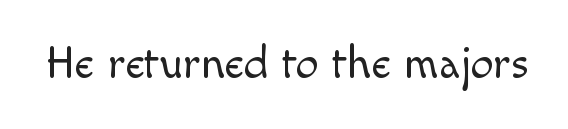
Students, note that the glyphs here touch the page at normal intervals. You could not count columns in this text — the font is proportionally spaced. Grotesque or geometric, the face here clearly has no serifs. Posture: upright roman. This rendering features lettering with no underline. Summary of weight: not heavy and not bold.
